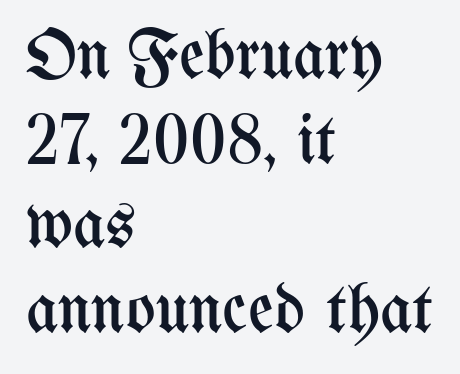
Q: Is the text bold? A: No.
Q: Is the text italic (slanted)? A: No, it is upright.
Q: Is the text underlined? A: No.
Q: How is the paragraph aligned? A: Left-aligned.
Q: Is the spacing between letters normal or unusually wide? A: Normal.
Q: Width (condensed, normal, or wide)? A: Condensed.
Q: Stroke contrast? A: Medium.
Q: x-height? A: Medium.
Q: Monospaced? A: No.
